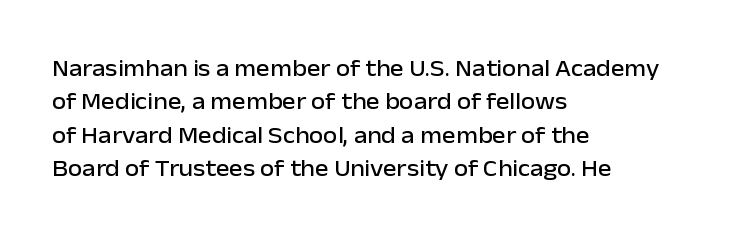
The image shows 23 px text type, upright; set left-aligned, normal line spacing (1.45x), normal letter spacing, not underlined.
